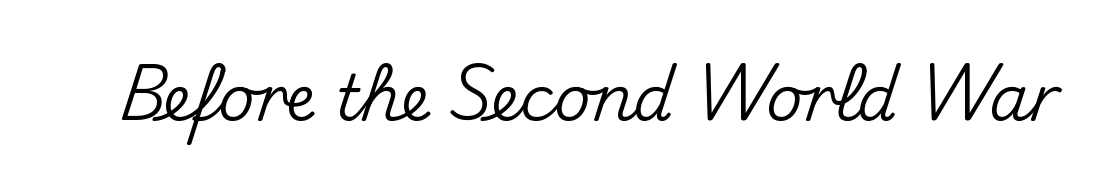
Q: Is the text italic (slanted)? A: Yes.
Q: Is the typeface a serif or a sans-serif typeface? A: Sans-serif.
Q: Is the text underlined? A: No.
Q: Is the spacing between letters normal or unusually wide? A: Normal.
Q: Width (condensed, normal, or wide)? A: Normal.
Q: Stroke contrast? A: Medium.
Q: x-height? A: Small.
Q: Monospaced? A: No.
